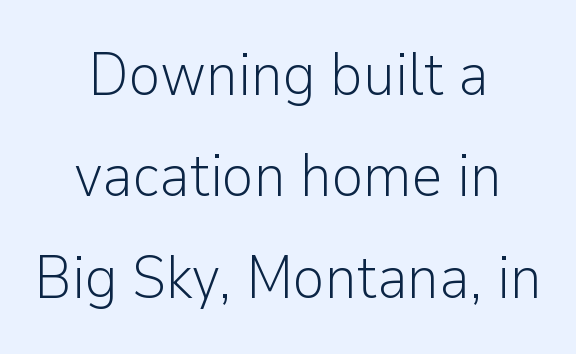
The image shows 60 px light sans-serif type, upright; set centered, normal line spacing (1.69x), normal letter spacing, not underlined; low stroke contrast and a medium x-height.
